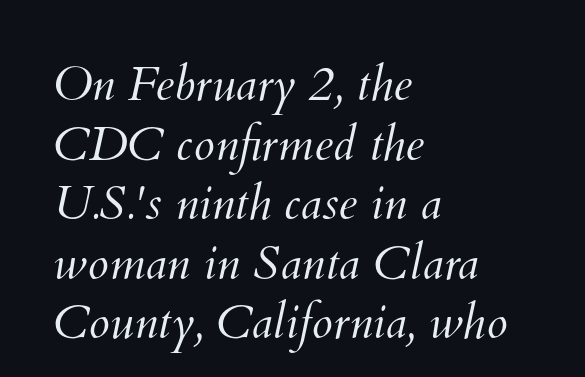
{"bold": "no", "weight": "light", "width": "normal", "stroke_contrast": "medium", "x_height": "small", "monospaced": "no", "underline": "no", "align": "left", "line_spacing_ratio": 1.24, "letter_spacing": "normal", "letter_spacing_em": 0.0, "glyph_px": 48}
